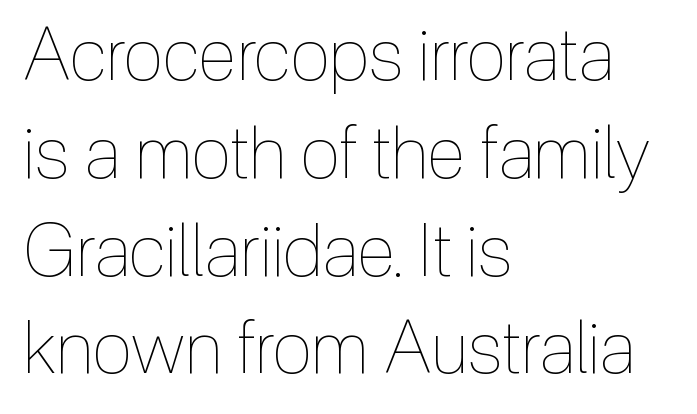
The image shows 73 px thin, condensed type, upright; set left-aligned, normal line spacing (1.34x), normal letter spacing, not underlined; a medium x-height.
